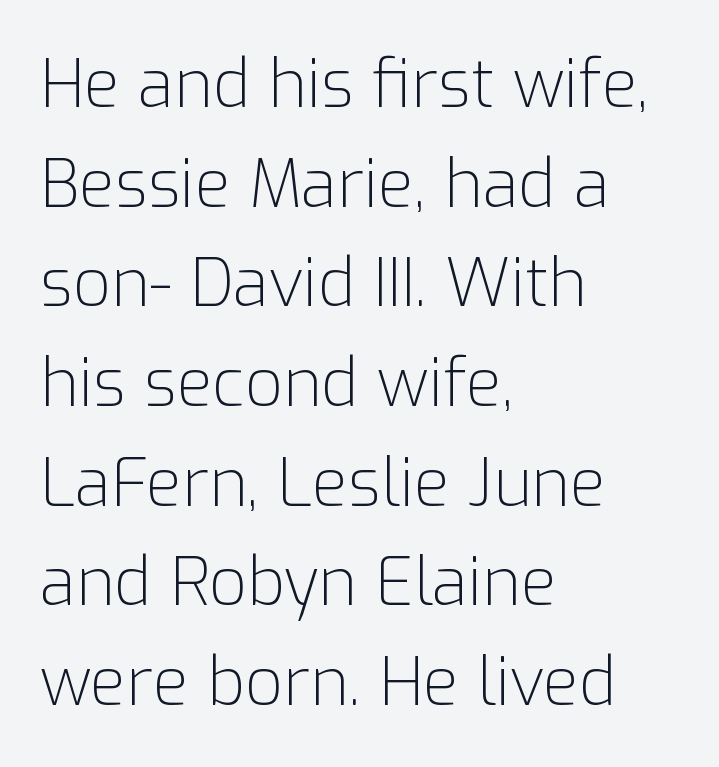
{"serif": "no", "italic": "no", "bold": "no", "weight": "light", "width": "normal", "stroke_contrast": "low", "x_height": "medium", "monospaced": "no", "underline": "no", "align": "left", "line_spacing": "normal", "line_spacing_ratio": 1.51, "letter_spacing": "normal", "letter_spacing_em": 0.0, "glyph_px": 66}
